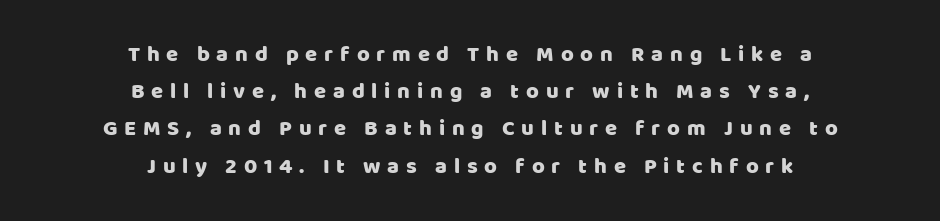
{"italic": "no", "underline": "no", "align": "center", "line_spacing": "normal", "line_spacing_ratio": 1.69, "letter_spacing": "wide", "letter_spacing_em": 0.31, "glyph_px": 22}
